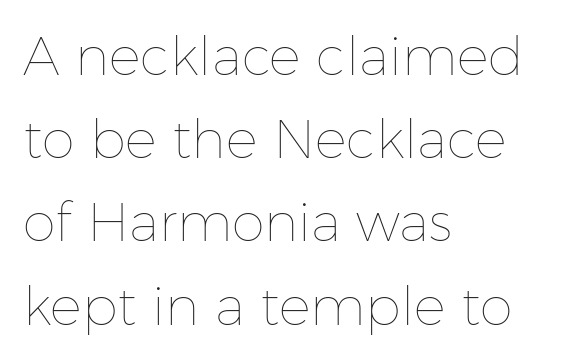
Q: Is the text bold? A: No.
Q: Is the text italic (slanted)? A: No, it is upright.
Q: Is the text underlined? A: No.
Q: How is the paragraph aligned? A: Left-aligned.
Q: Is the spacing between letters normal or unusually wide? A: Normal.
Q: Is the spacing between lines tight, normal or loose? A: Normal.
Q: Width (condensed, normal, or wide)? A: Normal.
Q: Stroke contrast? A: Low.
Q: x-height? A: Medium.
Q: Monospaced? A: No.
